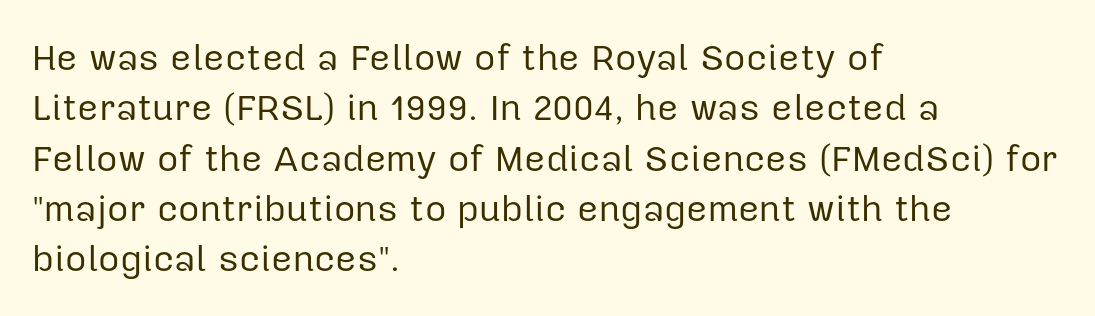
{"serif": "no", "italic": "no", "bold": "no", "weight": "regular", "width": "normal", "stroke_contrast": "low", "x_height": "medium", "monospaced": "no", "underline": "no", "align": "left", "line_spacing": "normal", "line_spacing_ratio": 1.36, "letter_spacing": "normal", "letter_spacing_em": 0.0, "glyph_px": 37}
